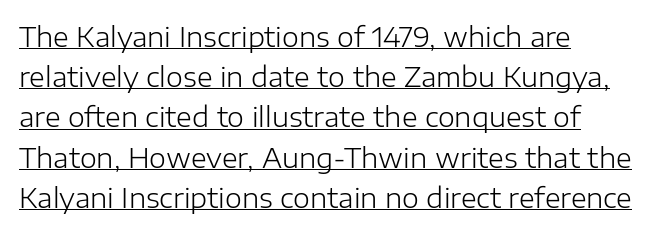
Q: Is the text bold? A: No.
Q: Is the text italic (slanted)? A: No, it is upright.
Q: Is the text underlined? A: Yes.
Q: How is the paragraph aligned? A: Left-aligned.
Q: Is the spacing between letters normal or unusually wide? A: Normal.
Q: Is the spacing between lines tight, normal or loose? A: Normal.
